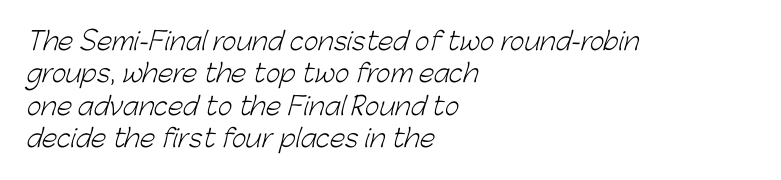
Q: Is the text bold? A: No.
Q: Is the text underlined? A: No.
Q: How is the paragraph aligned? A: Left-aligned.
Q: Is the spacing between letters normal or unusually wide? A: Normal.
Q: Is the spacing between lines tight, normal or loose? A: Normal.
